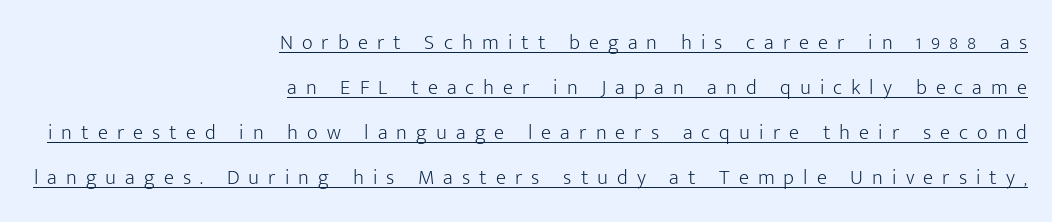
Leading is clearly above the norm, producing a sparse column. The type is letterspaced generously, with wide tracking. A continuous stroke trails under the words, as in a hyperlink. Each stroke keeps to a modest, everyday thickness or less. Characters remain perfectly vertical along every line.
